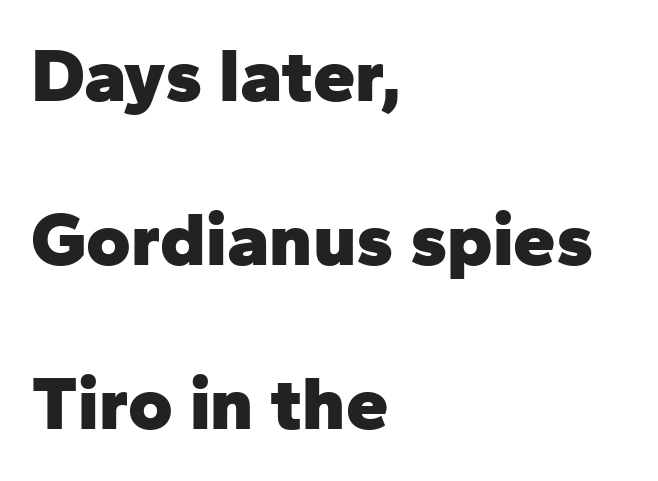
The face used here is rendered with its standard letterfit. The rendering uses a bold face; every stroke is thick and dark. The space beneath each line is pristine and unruled. The paragraph has a hard left edge and a soft right edge. This sample has the flowing, uneven cadence of proportional lettering. Style check: upright.
